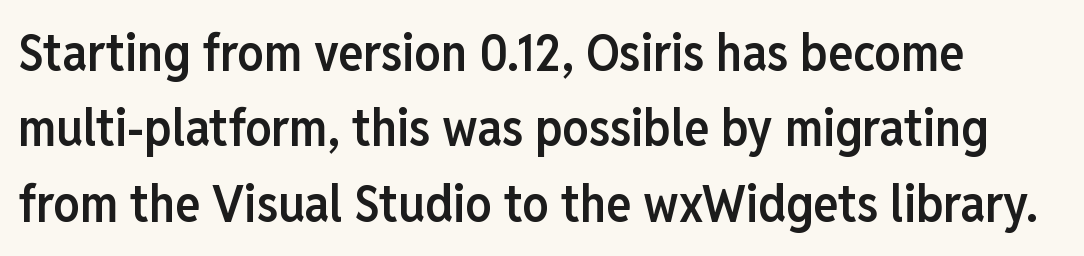
{"serif": "no", "italic": "no", "bold": "semi", "weight": "semibold", "width": "condensed", "stroke_contrast": "low", "x_height": "medium", "monospaced": "no", "underline": "no", "line_spacing": "normal", "line_spacing_ratio": 1.45, "letter_spacing": "normal", "letter_spacing_em": 0.0, "glyph_px": 52}
